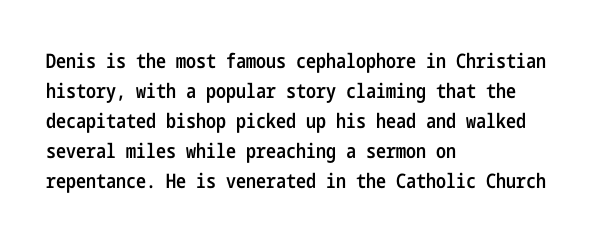
The image shows 20 px text type, upright; set left-aligned, normal line spacing (1.5x), normal letter spacing, not underlined.
